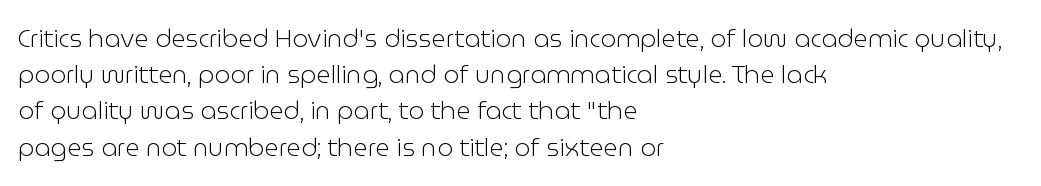
The image shows 25 px text type, upright; set left-aligned, normal line spacing (1.45x), normal letter spacing, not underlined.
